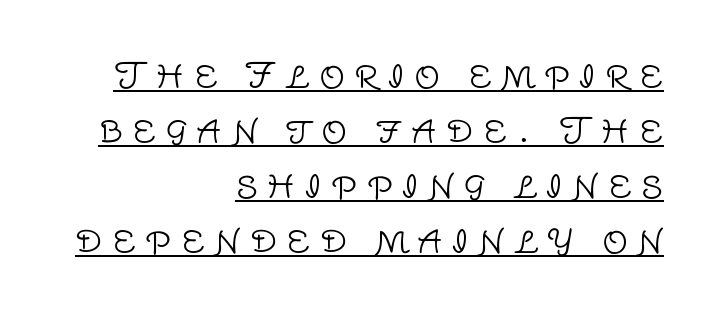
{"serif": "no", "bold": "no", "weight": "light", "width": "normal", "stroke_contrast": "low", "x_height": "large", "monospaced": "no", "underline": "yes", "align": "right", "line_spacing": "normal", "line_spacing_ratio": 1.53, "letter_spacing": "wide", "letter_spacing_em": 0.26, "glyph_px": 36}
